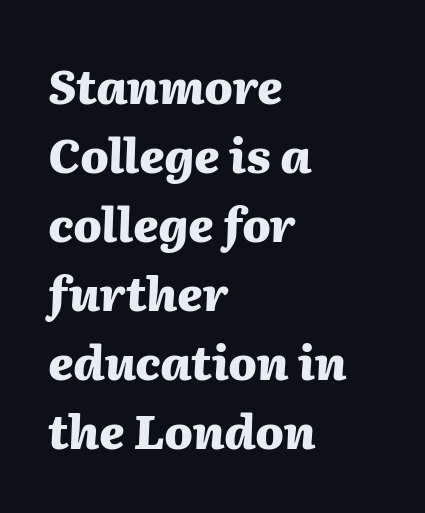
{"italic": "yes", "lean": "right", "slant_degrees": 2, "bold": "yes", "weight": "heavy", "width": "normal", "stroke_contrast": "medium", "x_height": "medium", "monospaced": "no", "underline": "no", "align": "left", "line_spacing": "normal", "line_spacing_ratio": 1.47, "letter_spacing": "normal", "letter_spacing_em": 0.0, "glyph_px": 47}
